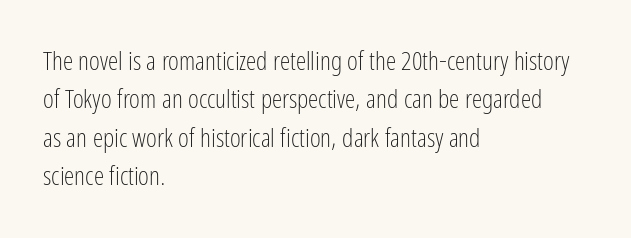
Leftover space on each line is placed entirely after the last word. The font sits on the lighter half of the weight spectrum, regular included. Here the glyphs are tracked normally, forming tight word shapes. Evenly set lines give the paragraph a standard silhouette. The area under the type is left untouched. The letters stand upright; this is a roman face.
